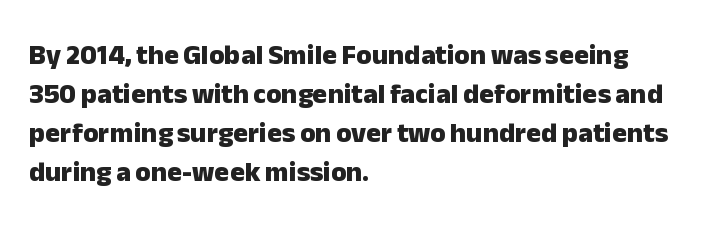
Q: Is the text bold? A: Yes.
Q: Is the text italic (slanted)? A: No, it is upright.
Q: Is the typeface a serif or a sans-serif typeface? A: Sans-serif.
Q: Is the text underlined? A: No.
Q: How is the paragraph aligned? A: Left-aligned.
Q: Is the spacing between letters normal or unusually wide? A: Normal.
Q: Is the spacing between lines tight, normal or loose? A: Normal.
Q: Width (condensed, normal, or wide)? A: Normal.
Q: Stroke contrast? A: Low.
Q: x-height? A: Medium.
Q: Monospaced? A: No.
